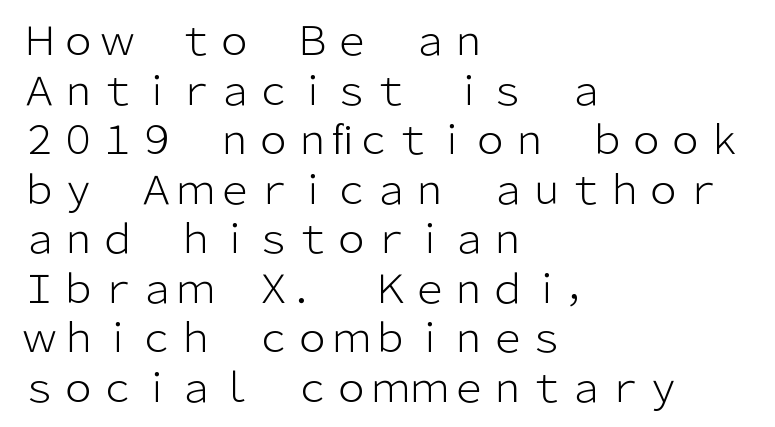
The image shows 39 px light sans-serif type, upright; set left-aligned, normal line spacing (1.27x), normal letter spacing, not underlined; low stroke contrast and a medium x-height.
